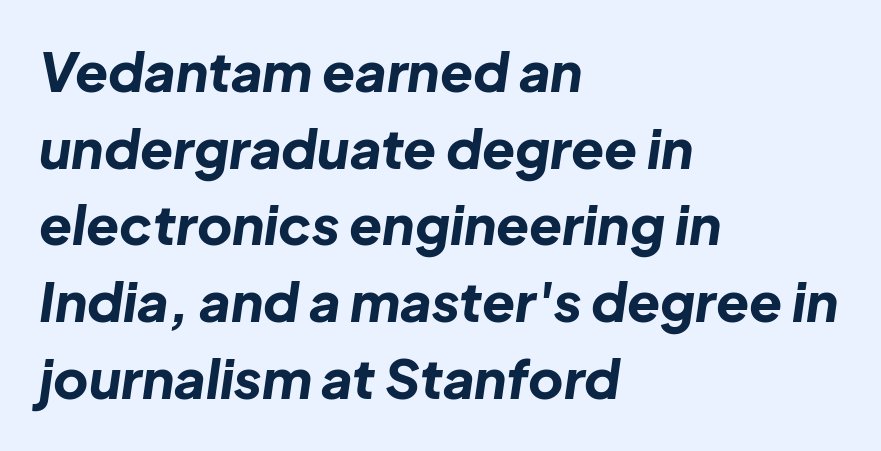
The image shows 54 px bold type, italic (leaning right); set left-aligned, normal line spacing (1.42x), normal letter spacing, not underlined; low stroke contrast and a medium x-height.
